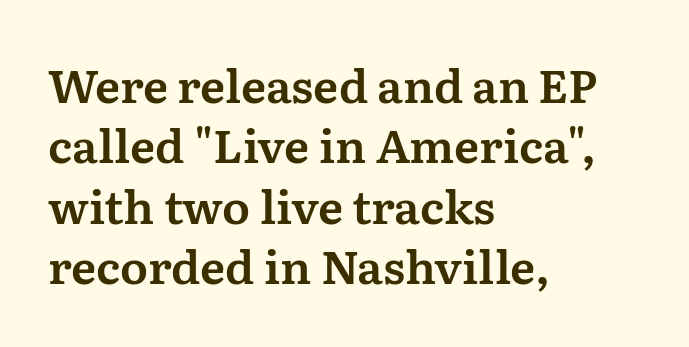
{"serif": "yes", "italic": "no", "width": "normal", "stroke_contrast": "medium", "x_height": "medium", "monospaced": "no", "underline": "no", "align": "left", "line_spacing": "normal", "line_spacing_ratio": 1.31, "letter_spacing": "normal", "letter_spacing_em": 0.0, "glyph_px": 46}
